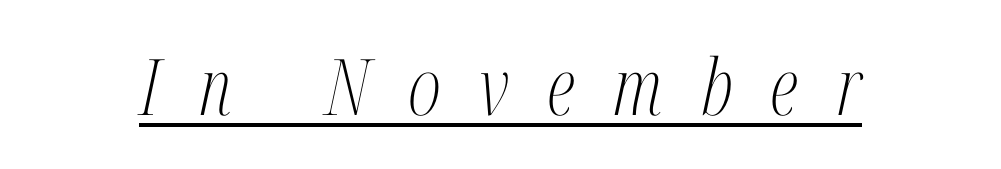
Q: Is the text bold? A: No.
Q: Is the text italic (slanted)? A: Yes, it leans right by about 12 degrees.
Q: Is the typeface a serif or a sans-serif typeface? A: Serif.
Q: Is the text underlined? A: Yes.
Q: Is the spacing between letters normal or unusually wide? A: Unusually wide.
Q: Width (condensed, normal, or wide)? A: Condensed.
Q: Stroke contrast? A: Medium.
Q: x-height? A: Medium.
Q: Monospaced? A: No.
